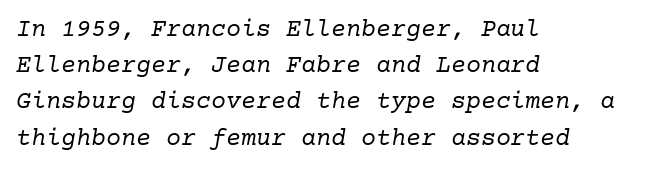
{"italic": "yes", "lean": "right", "slant_degrees": 10, "bold": "no", "underline": "no", "align": "left", "line_spacing": "normal", "line_spacing_ratio": 1.45, "letter_spacing": "normal", "letter_spacing_em": 0.0, "glyph_px": 25}
